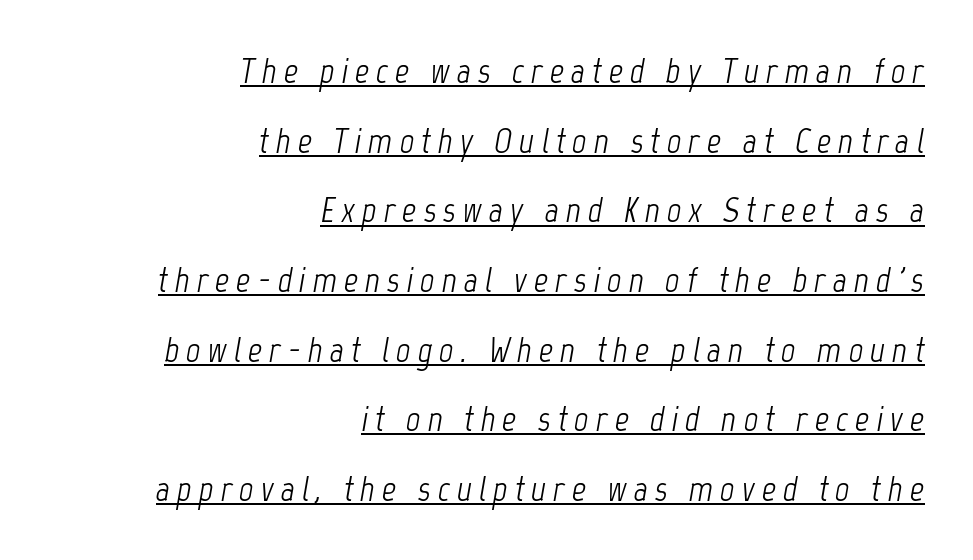
Q: Is the text bold? A: No.
Q: Is the text italic (slanted)? A: Yes, it leans right by about 12 degrees.
Q: Is the text underlined? A: Yes.
Q: How is the paragraph aligned? A: Right-aligned.
Q: Is the spacing between letters normal or unusually wide? A: Unusually wide.
Q: Is the spacing between lines tight, normal or loose? A: Loose.
Q: Width (condensed, normal, or wide)? A: Condensed.
Q: Stroke contrast? A: Low.
Q: x-height? A: Medium.
Q: Monospaced? A: No.
